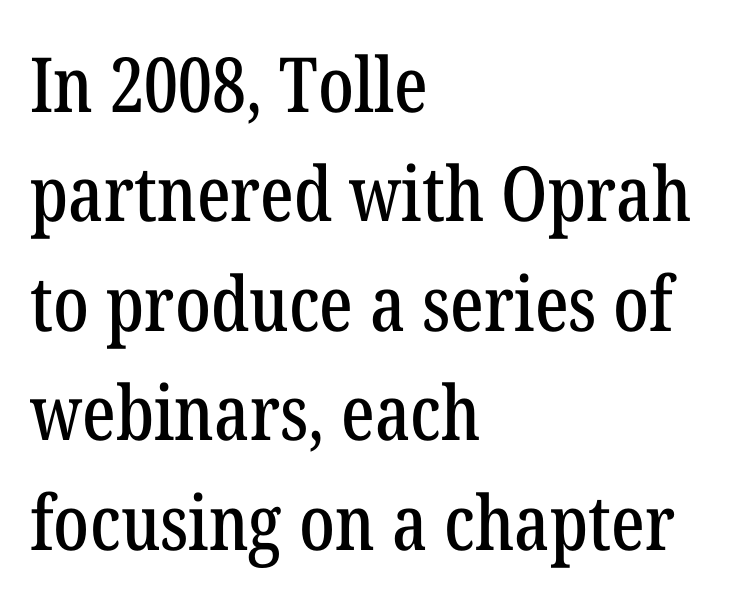
Observe the ordinary spacing: letters are neighbours, not strangers. Think of a printed novel: that variable character pitch is what you see here. Observe the serifs anchoring each vertical stroke in this sample. If you drew a ruler down the left edge, every line would touch it.
